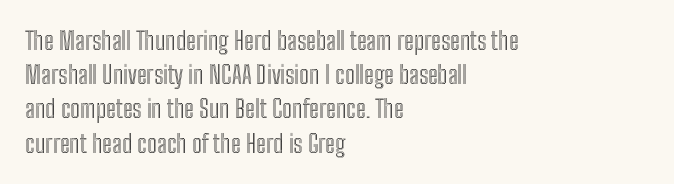
Q: Is the text italic (slanted)? A: No, it is upright.
Q: Is the text underlined? A: No.
Q: How is the paragraph aligned? A: Left-aligned.
Q: Is the spacing between letters normal or unusually wide? A: Normal.
Q: Is the spacing between lines tight, normal or loose? A: Normal.
